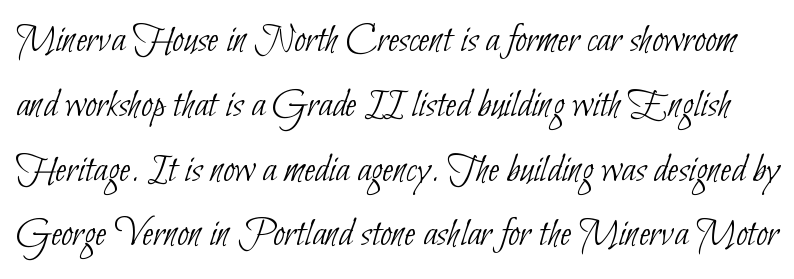
{"serif": "no", "bold": "no", "weight": "thin", "width": "condensed", "stroke_contrast": "low", "x_height": "small", "monospaced": "no", "underline": "no", "line_spacing": "normal", "line_spacing_ratio": 1.58, "letter_spacing": "normal", "letter_spacing_em": 0.0, "glyph_px": 41}
